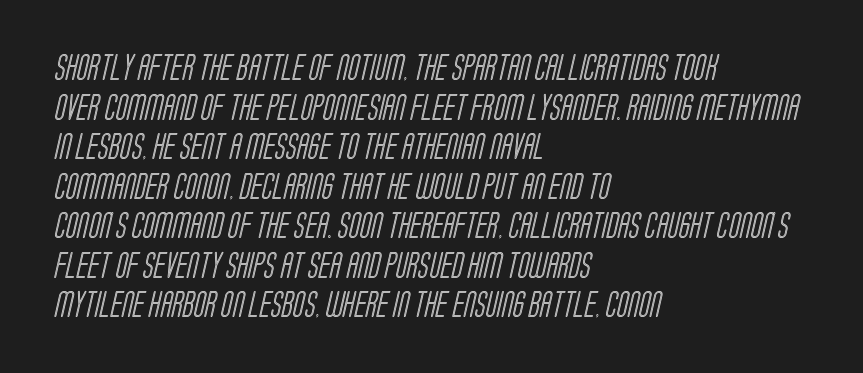
The image shows 26 px text type; set left-aligned, normal line spacing (1.52x), normal letter spacing, not underlined.
